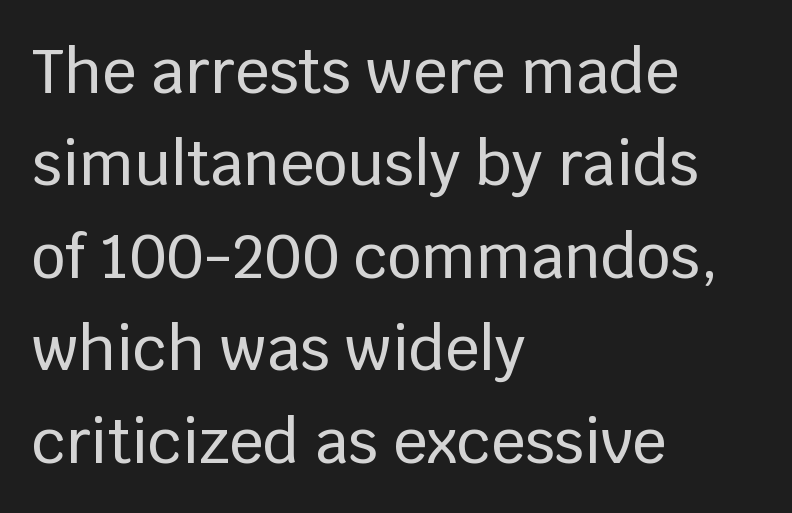
This is sans-serif lettering, the kind often seen on screens and signage. Evenly set lines give the paragraph a standard silhouette. Spacing verdict: proportional, widths tailored to each character. Vertical strokes here are truly vertical.
